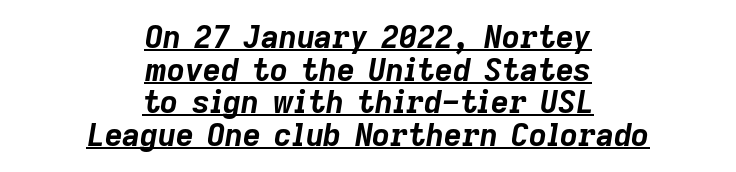
The image shows 31 px bold type, italic (leaning right); set centered, tight line spacing (1.05x), normal letter spacing, underlined; low stroke contrast and a medium x-height.
